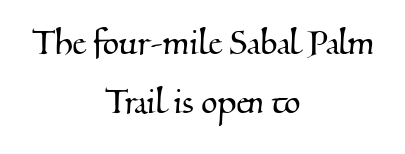
The image shows 42 px serif type; set centered, normal line spacing (1.4x), normal letter spacing, not underlined; medium stroke contrast and a small x-height.
